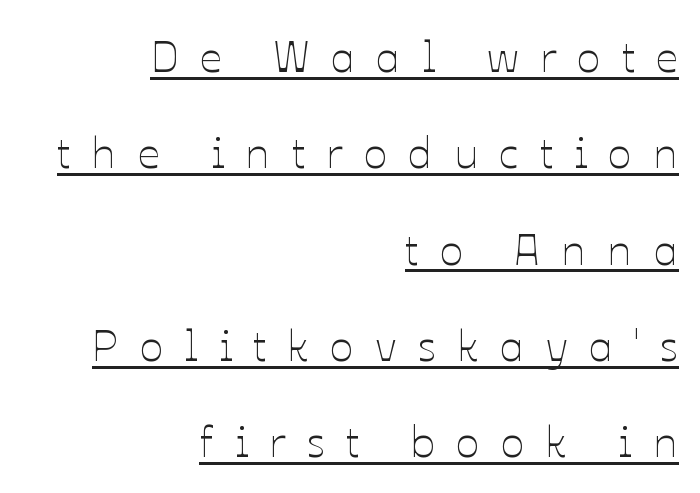
The image shows 44 px thin type, upright; set right-aligned, loose line spacing (2.19x), unusually wide letter spacing (+0.48 em), underlined; low stroke contrast and a medium x-height.
